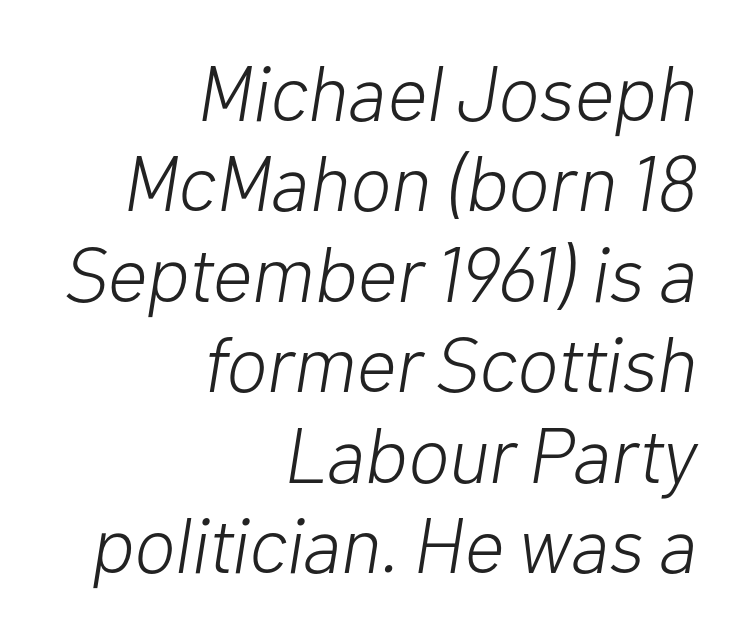
{"italic": "yes", "lean": "right", "slant_degrees": 10, "bold": "no", "weight": "light", "width": "normal", "stroke_contrast": "low", "x_height": "medium", "monospaced": "no", "underline": "no", "align": "right", "line_spacing_ratio": 1.16, "letter_spacing": "normal", "letter_spacing_em": 0.0, "glyph_px": 78}
